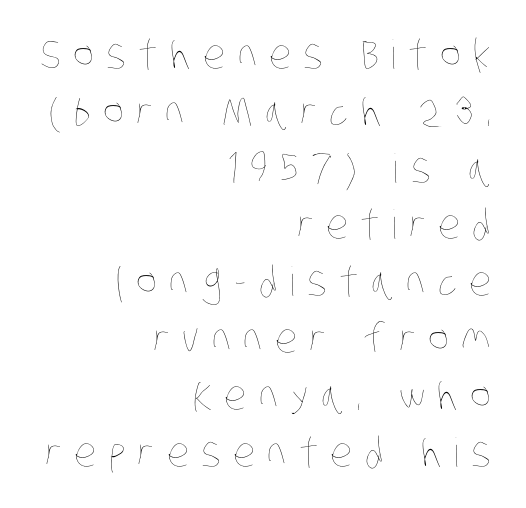
Q: Is the text bold? A: No.
Q: Is the text underlined? A: No.
Q: How is the paragraph aligned? A: Right-aligned.
Q: Is the spacing between letters normal or unusually wide? A: Unusually wide.
Q: Is the spacing between lines tight, normal or loose? A: Normal.
Q: Width (condensed, normal, or wide)? A: Condensed.
Q: Stroke contrast? A: Low.
Q: x-height? A: Large.
Q: Monospaced? A: No.
